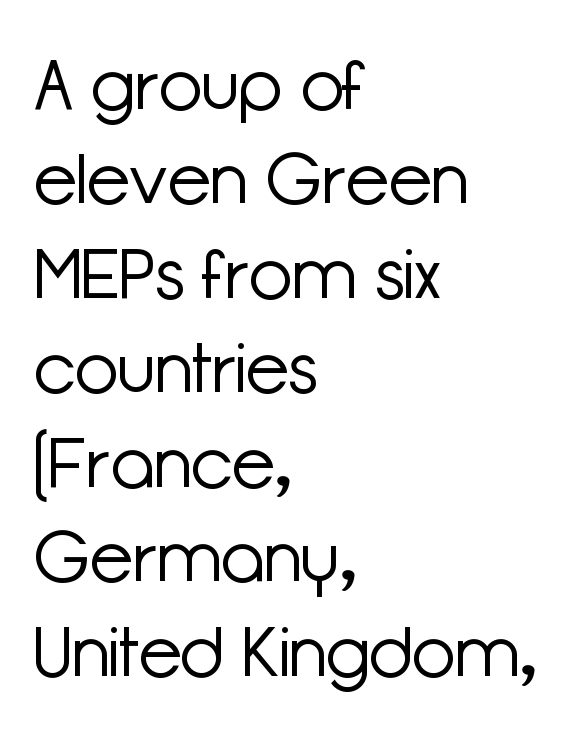
{"serif": "no", "italic": "no", "bold": "no", "weight": "light", "width": "normal", "stroke_contrast": "low", "x_height": "medium", "monospaced": "no", "underline": "no", "align": "left", "line_spacing": "normal", "line_spacing_ratio": 1.33, "letter_spacing": "normal", "letter_spacing_em": 0.0, "glyph_px": 71}
